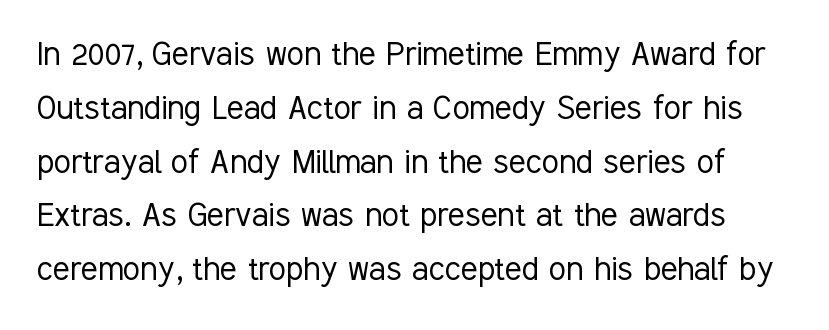
The image shows 39 px light, condensed sans-serif type, upright; set normal line spacing (1.38x), normal letter spacing, not underlined; low stroke contrast and a medium x-height.
